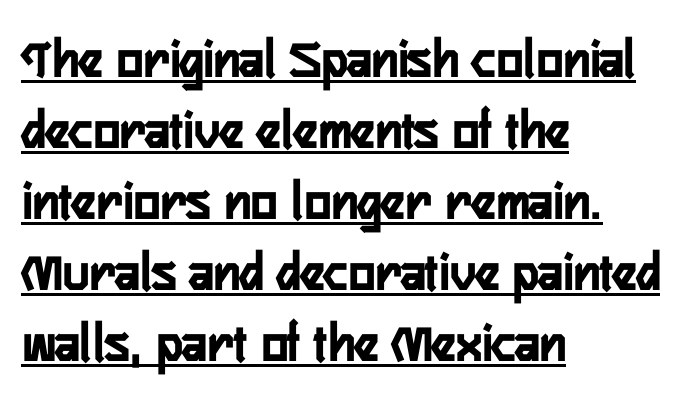
Q: Is the text bold? A: Yes.
Q: Is the text italic (slanted)? A: No, it is upright.
Q: Is the typeface a serif or a sans-serif typeface? A: Sans-serif.
Q: Is the text underlined? A: Yes.
Q: How is the paragraph aligned? A: Left-aligned.
Q: Is the spacing between letters normal or unusually wide? A: Normal.
Q: Is the spacing between lines tight, normal or loose? A: Normal.
Q: Width (condensed, normal, or wide)? A: Condensed.
Q: Stroke contrast? A: Low.
Q: x-height? A: Medium.
Q: Monospaced? A: No.
